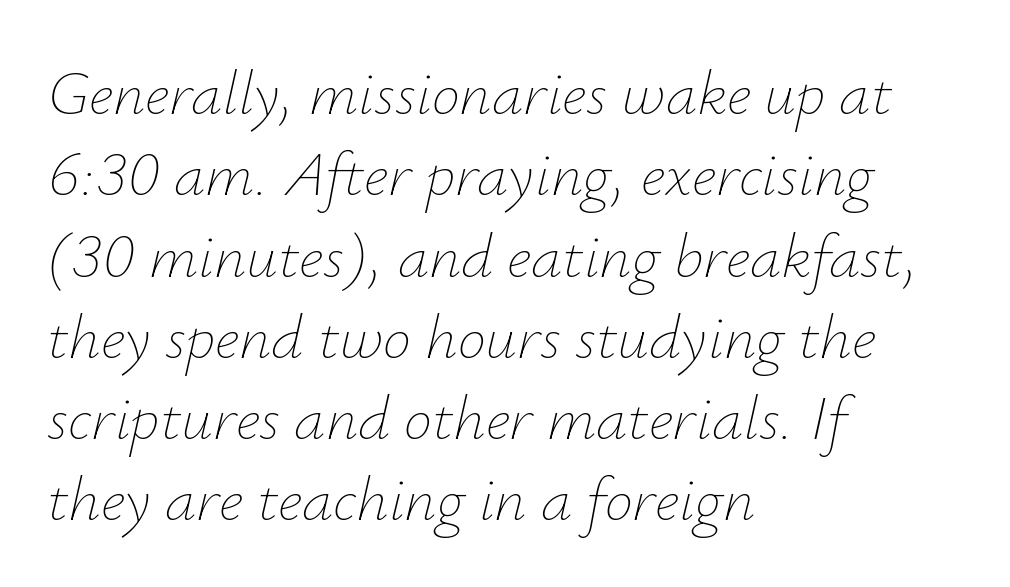
{"italic": "yes", "lean": "right", "slant_degrees": 12, "bold": "no", "weight": "thin", "width": "normal", "stroke_contrast": "low", "x_height": "small", "monospaced": "no", "underline": "no", "align": "left", "line_spacing": "normal", "line_spacing_ratio": 1.29, "letter_spacing": "normal", "letter_spacing_em": 0.0, "glyph_px": 63}
